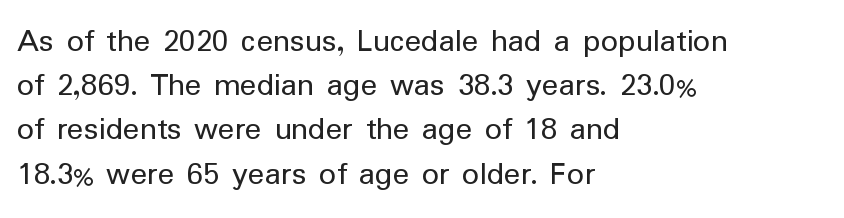
Q: Is the text bold? A: No.
Q: Is the text italic (slanted)? A: No, it is upright.
Q: Is the typeface a serif or a sans-serif typeface? A: Sans-serif.
Q: Is the text underlined? A: No.
Q: How is the paragraph aligned? A: Left-aligned.
Q: Is the spacing between letters normal or unusually wide? A: Normal.
Q: Is the spacing between lines tight, normal or loose? A: Normal.
Q: Width (condensed, normal, or wide)? A: Normal.
Q: Stroke contrast? A: Low.
Q: x-height? A: Medium.
Q: Monospaced? A: No.
